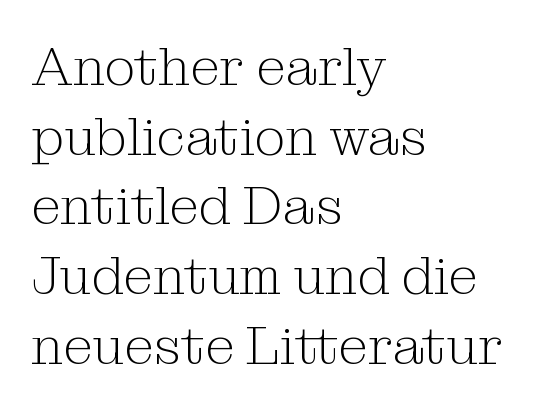
The image shows 54 px light serif type, upright; set left-aligned, normal line spacing (1.29x), normal letter spacing, not underlined; medium stroke contrast and a medium x-height.
